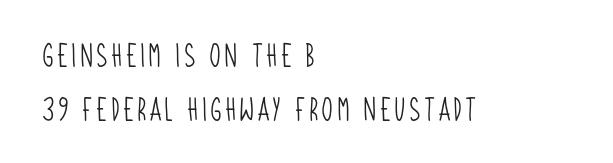
Compared with typical paragraphs, the rows here are farther apart. The lines in this sample share a left origin and differ only in where they stop. Check under the words: just untouched page. The weight would be labelled regular, book, light, or lighter still.
